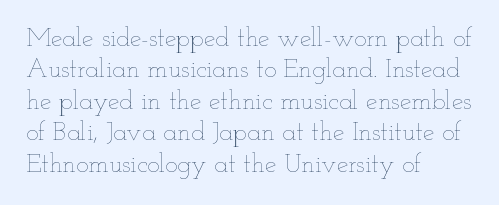
{"italic": "no", "bold": "no", "underline": "no", "align": "left", "line_spacing_ratio": 1.21, "letter_spacing": "normal", "letter_spacing_em": 0.0, "glyph_px": 26}
